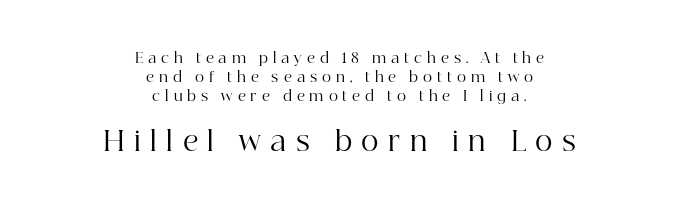
{"italic": "no", "bold": "no", "underline": "no", "align": "center", "line_spacing": "normal", "line_spacing_ratio": 1.34, "letter_spacing": "wide", "letter_spacing_em": 0.35, "larger_block": "second", "size_ratio": 1.93, "glyph_px": 27}
